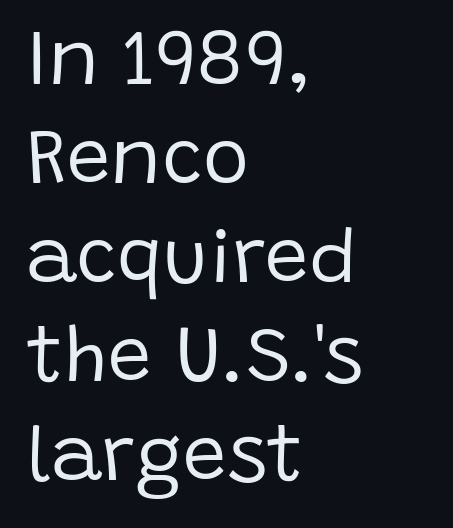
Typeset ragged right — the left edge is the straight one. These lines were composed using upright roman letters. The line texture is even and compact thanks to regular tracking. The face used here is proportionally spaced, like ordinary book or web type.
